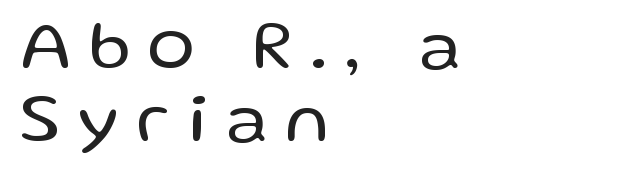
Q: Is the text bold? A: No.
Q: Is the text italic (slanted)? A: No, it is upright.
Q: Is the typeface a serif or a sans-serif typeface? A: Sans-serif.
Q: Is the text underlined? A: No.
Q: How is the paragraph aligned? A: Left-aligned.
Q: Is the spacing between letters normal or unusually wide? A: Unusually wide.
Q: Is the spacing between lines tight, normal or loose? A: Tight.
Q: Width (condensed, normal, or wide)? A: Normal.
Q: Stroke contrast? A: Low.
Q: x-height? A: Medium.
Q: Monospaced? A: No.
